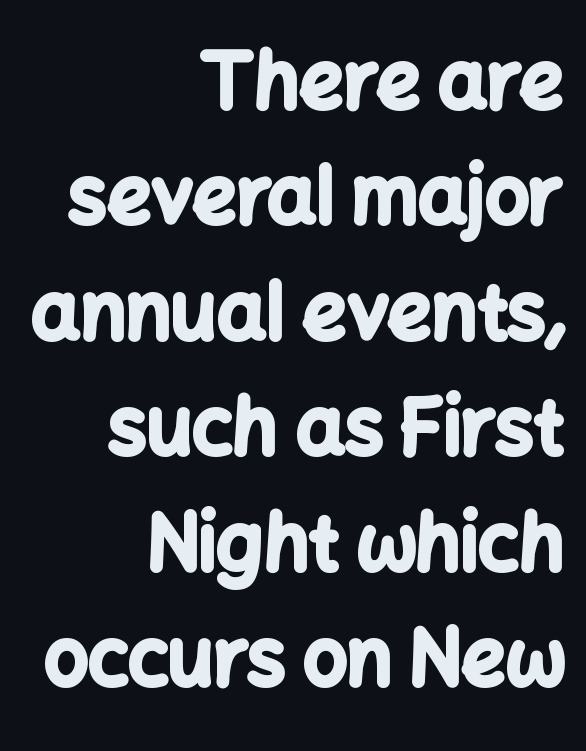
The image shows 77 px bold sans-serif type, upright; set right-aligned, normal line spacing (1.5x), normal letter spacing, not underlined; low stroke contrast and a medium x-height.
